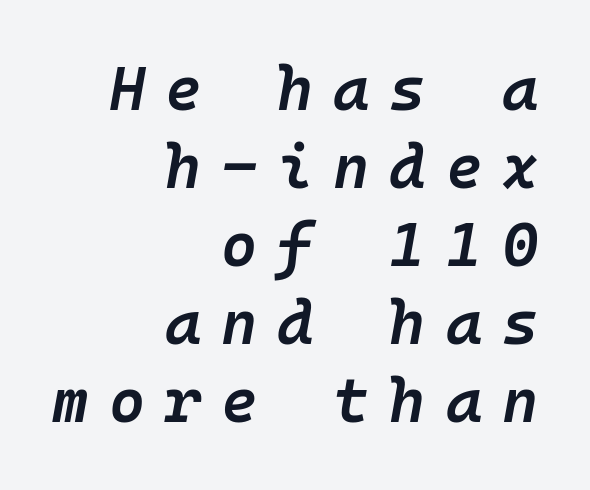
This block has exactly the height ordinary leading produces. The rendering uses a semibold face; strokes are thickened but not to full bold. Caption: expanded tracking, letters set apart. Fixed-width glyphs throughout — classic coding-font behaviour. It's the slanting kind of type. In CSS terms this would be text-align: right.
